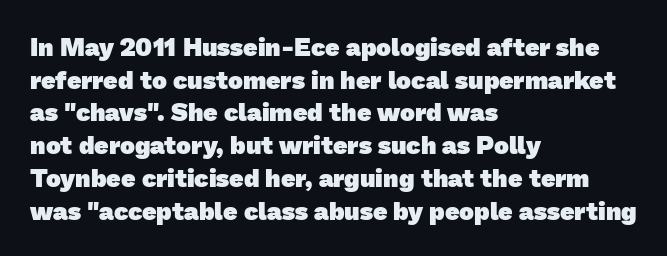
Letter spacing: default. The font is running at its bold setting. The rows are spaced the way most documents space them. Only glyphs here, with clear space below each row.
